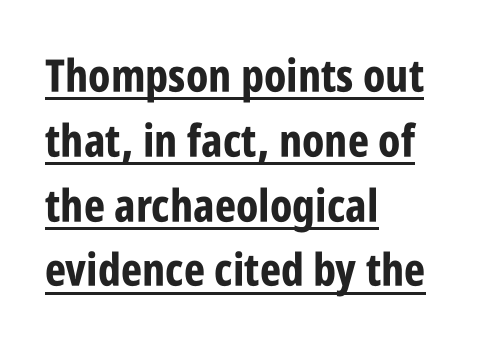
The image shows 45 px bold, condensed sans-serif type, upright; set left-aligned, normal line spacing (1.44x), normal letter spacing, underlined; low stroke contrast and a large x-height.
